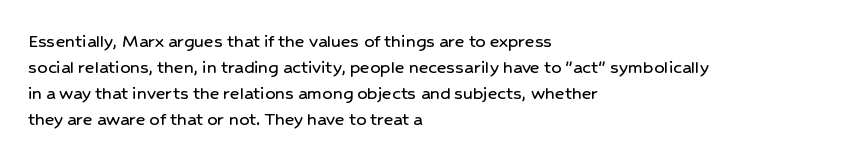
The image shows 20 px text type, upright; set left-aligned, normal line spacing (1.3x), normal letter spacing, not underlined.
